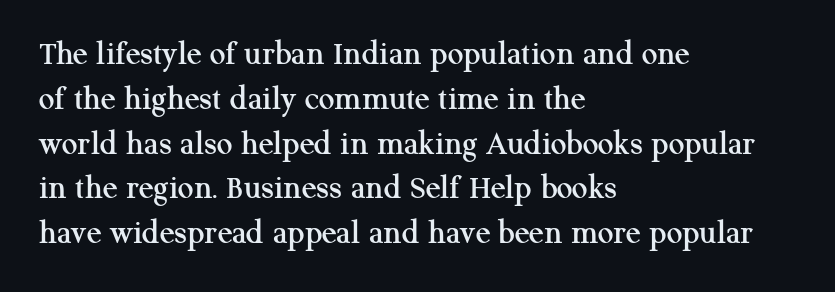
Normally led — the rows are evenly, conventionally spaced. Leftover space on each line is placed entirely after the last word. Look at the bottom of the vertical strokes: they flare into serifs here. The space beneath each line is pristine and unruled. Looks like regular typesetting: each glyph gets only the width it needs.
